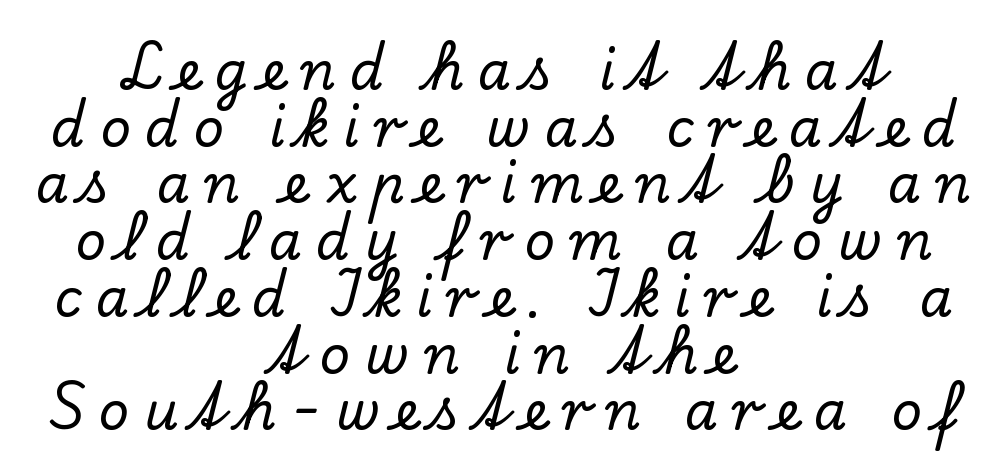
Q: Is the text italic (slanted)? A: Yes.
Q: Is the typeface a serif or a sans-serif typeface? A: Serif.
Q: Is the text underlined? A: No.
Q: How is the paragraph aligned? A: Centered.
Q: Is the spacing between letters normal or unusually wide? A: Unusually wide.
Q: Is the spacing between lines tight, normal or loose? A: Tight.
Q: Width (condensed, normal, or wide)? A: Normal.
Q: Stroke contrast? A: Low.
Q: x-height? A: Small.
Q: Monospaced? A: No.
